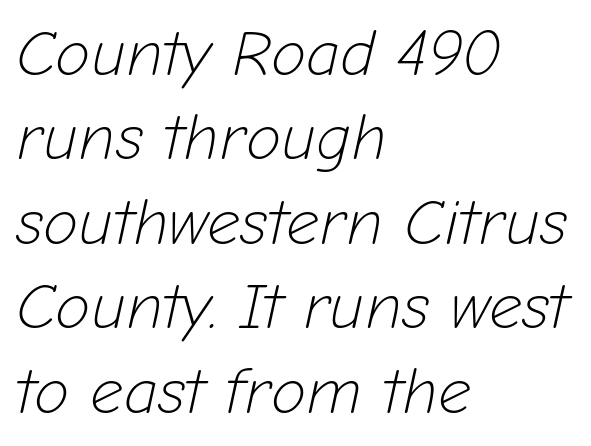
{"italic": "yes", "lean": "right", "slant_degrees": 12, "bold": "no", "weight": "light", "width": "normal", "stroke_contrast": "low", "x_height": "medium", "monospaced": "no", "underline": "no", "align": "left", "line_spacing": "normal", "line_spacing_ratio": 1.3, "letter_spacing": "normal", "letter_spacing_em": 0.0, "glyph_px": 65}
